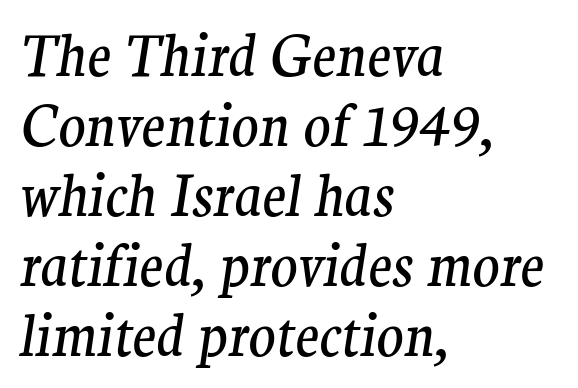
{"serif": "yes", "italic": "yes", "lean": "right", "slant_degrees": 9, "bold": "no", "weight": "regular", "width": "normal", "stroke_contrast": "medium", "x_height": "medium", "monospaced": "no", "underline": "no", "align": "left", "line_spacing": "normal", "line_spacing_ratio": 1.25, "letter_spacing": "normal", "letter_spacing_em": 0.0, "glyph_px": 56}
